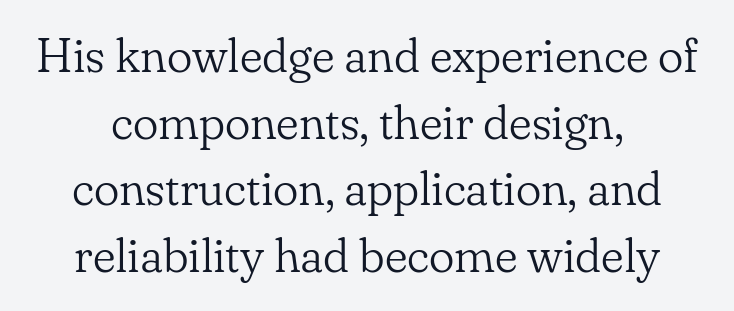
Q: Is the text bold? A: No.
Q: Is the text italic (slanted)? A: No, it is upright.
Q: Is the typeface a serif or a sans-serif typeface? A: Serif.
Q: Is the text underlined? A: No.
Q: Is the spacing between letters normal or unusually wide? A: Normal.
Q: Is the spacing between lines tight, normal or loose? A: Normal.
Q: Width (condensed, normal, or wide)? A: Normal.
Q: Stroke contrast? A: Low.
Q: x-height? A: Small.
Q: Monospaced? A: No.
